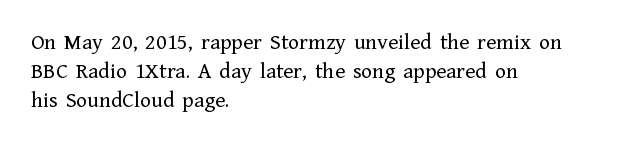
Nothing unusual about the tracking: characters are spaced as the font intends. Caption: multi-line text, flush left, ragged right. How would I describe the line gaps? Plain and ordinary. Unbolded letterforms with no extra heft.
